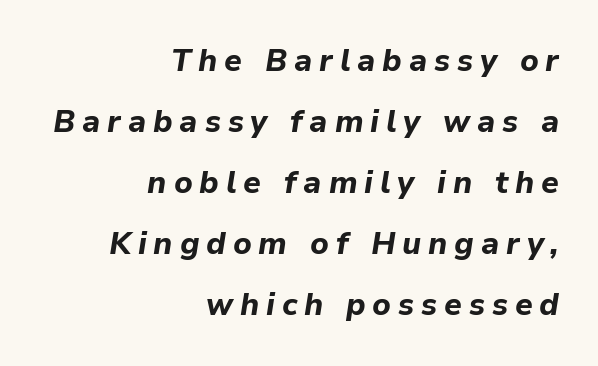
{"italic": "yes", "lean": "right", "slant_degrees": 9, "bold": "yes", "weight": "bold", "width": "normal", "stroke_contrast": "low", "x_height": "medium", "monospaced": "no", "underline": "no", "align": "right", "line_spacing": "loose", "line_spacing_ratio": 1.97, "letter_spacing": "wide", "letter_spacing_em": 0.22, "glyph_px": 31}
